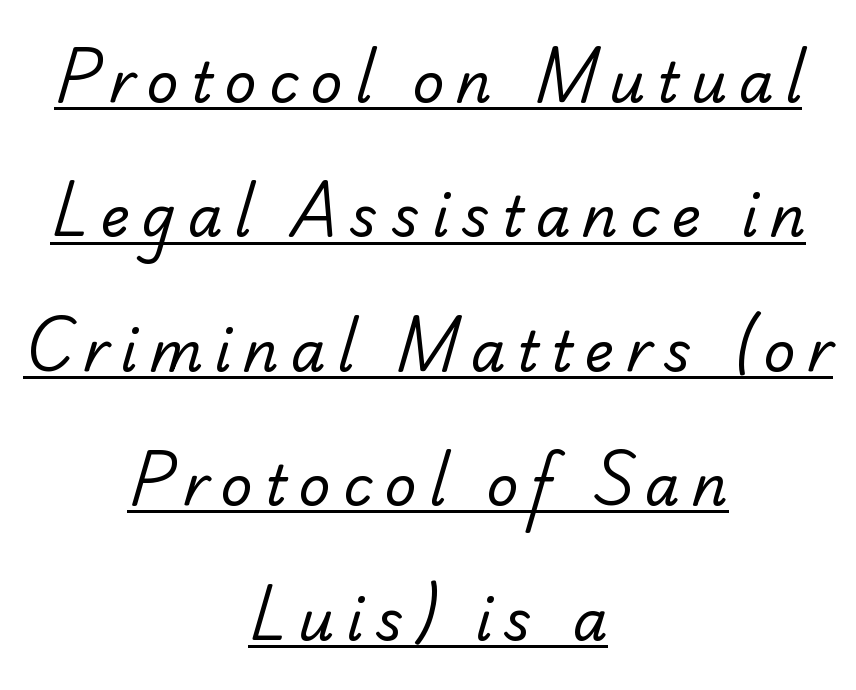
{"serif": "yes", "bold": "no", "weight": "regular", "width": "normal", "stroke_contrast": "low", "x_height": "small", "monospaced": "no", "underline": "yes", "align": "center", "line_spacing": "loose", "line_spacing_ratio": 2.4, "letter_spacing": "wide", "letter_spacing_em": 0.21, "glyph_px": 56}
